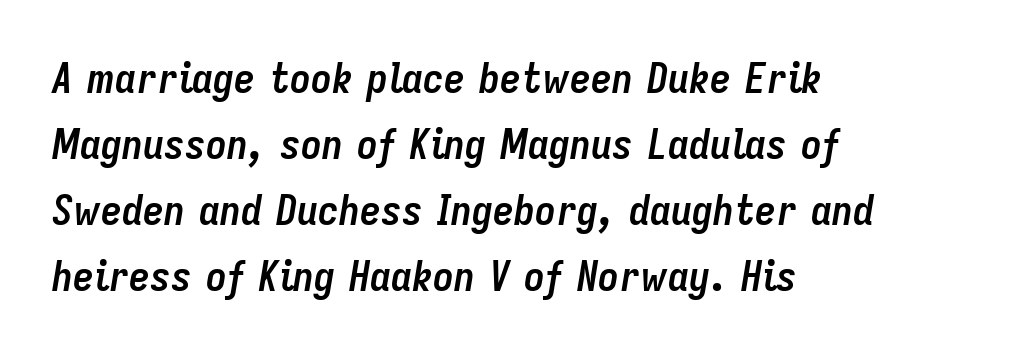
Q: Is the text bold? A: Yes.
Q: Is the text italic (slanted)? A: Yes, it leans right by about 9 degrees.
Q: Is the text underlined? A: No.
Q: How is the paragraph aligned? A: Left-aligned.
Q: Is the spacing between letters normal or unusually wide? A: Normal.
Q: Is the spacing between lines tight, normal or loose? A: Normal.
Q: Width (condensed, normal, or wide)? A: Condensed.
Q: Stroke contrast? A: Low.
Q: x-height? A: Medium.
Q: Monospaced? A: No.
